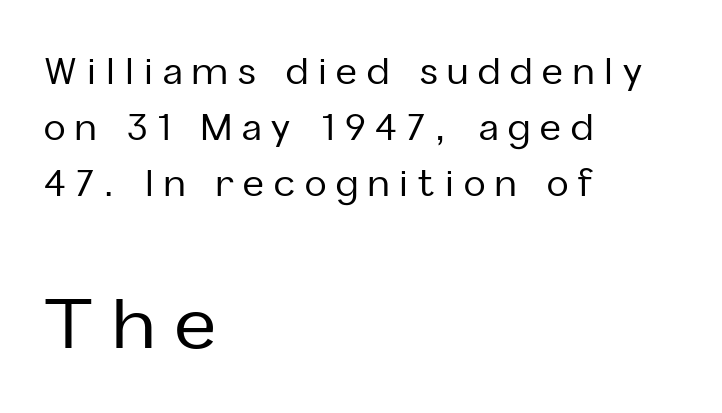
The image shows 71 px sans-serif type, upright; set left-aligned, normal line spacing (1.56x), unusually wide letter spacing (+0.28 em), not underlined; the second (bottom) block is 1.97x larger; low stroke contrast and a medium x-height.
